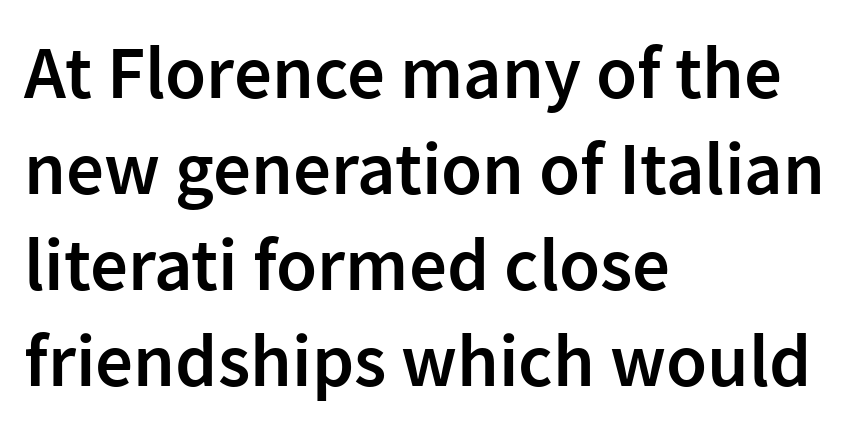
The image shows 75 px semibold sans-serif type, upright; set left-aligned, normal line spacing (1.28x), normal letter spacing, not underlined; low stroke contrast and a medium x-height.
